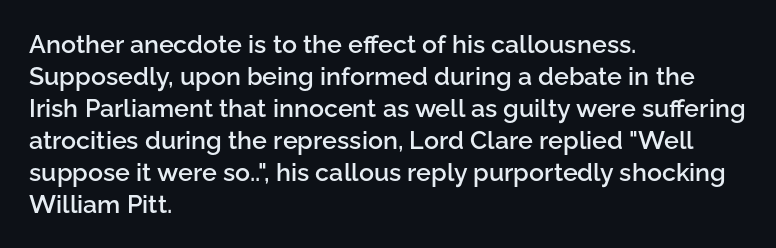
Q: Is the text bold? A: Semi-bold.
Q: Is the text italic (slanted)? A: No, it is upright.
Q: Is the text underlined? A: No.
Q: How is the paragraph aligned? A: Left-aligned.
Q: Is the spacing between letters normal or unusually wide? A: Normal.
Q: Is the spacing between lines tight, normal or loose? A: Normal.
